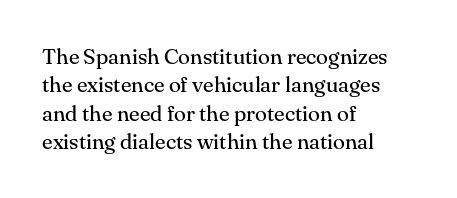
{"italic": "no", "bold": "no", "underline": "no", "align": "left", "line_spacing": "normal", "line_spacing_ratio": 1.29, "letter_spacing": "normal", "letter_spacing_em": 0.0, "glyph_px": 22}
